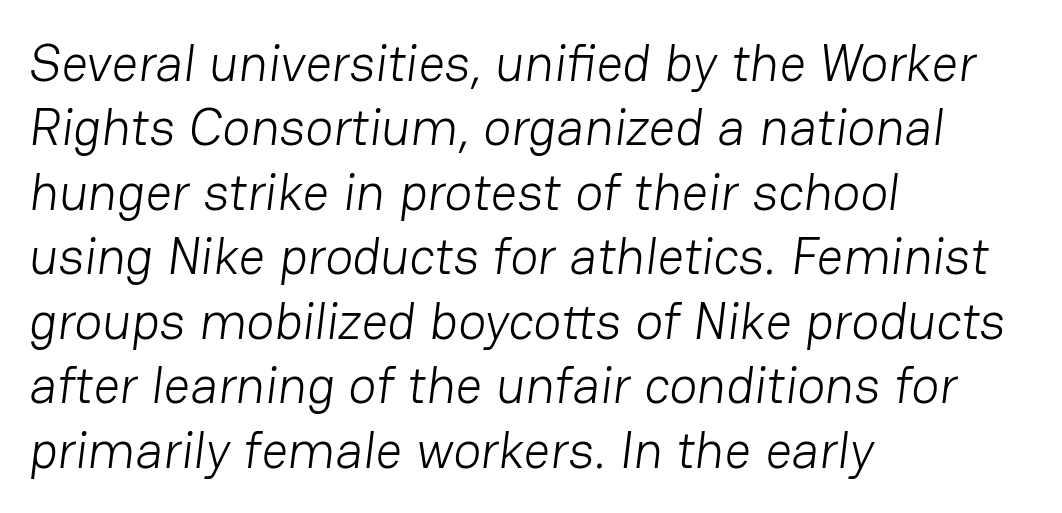
{"serif": "no", "bold": "no", "weight": "light", "width": "normal", "stroke_contrast": "low", "x_height": "medium", "monospaced": "no", "underline": "no", "align": "left", "line_spacing_ratio": 1.24, "letter_spacing": "normal", "letter_spacing_em": 0.0, "glyph_px": 52}
